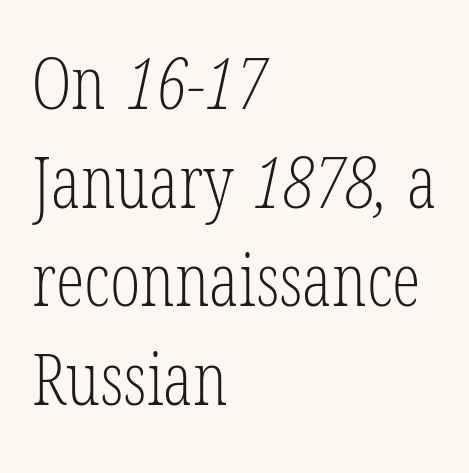
The image shows 72 px light, condensed serif type; set left-aligned, normal line spacing (1.37x), normal letter spacing, not underlined; low stroke contrast and a medium x-height.
